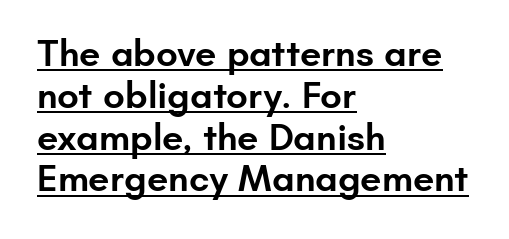
Q: Is the text bold? A: Semi-bold.
Q: Is the text italic (slanted)? A: No, it is upright.
Q: Is the typeface a serif or a sans-serif typeface? A: Sans-serif.
Q: Is the text underlined? A: Yes.
Q: How is the paragraph aligned? A: Left-aligned.
Q: Is the spacing between letters normal or unusually wide? A: Normal.
Q: Is the spacing between lines tight, normal or loose? A: Tight.
Q: Width (condensed, normal, or wide)? A: Normal.
Q: Stroke contrast? A: Low.
Q: x-height? A: Small.
Q: Monospaced? A: No.
